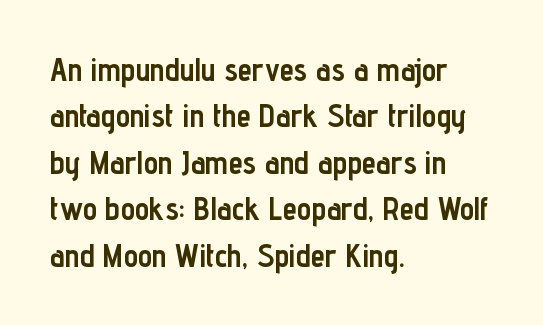
Short and long lines alike share a common starting point at left. The face used here is proportionally spaced, like ordinary book or web type. The sample has been set heavy, in full bold. Designer's note — italics off, roman on. A sans-serif font was chosen for this passage. Underline: absent.
